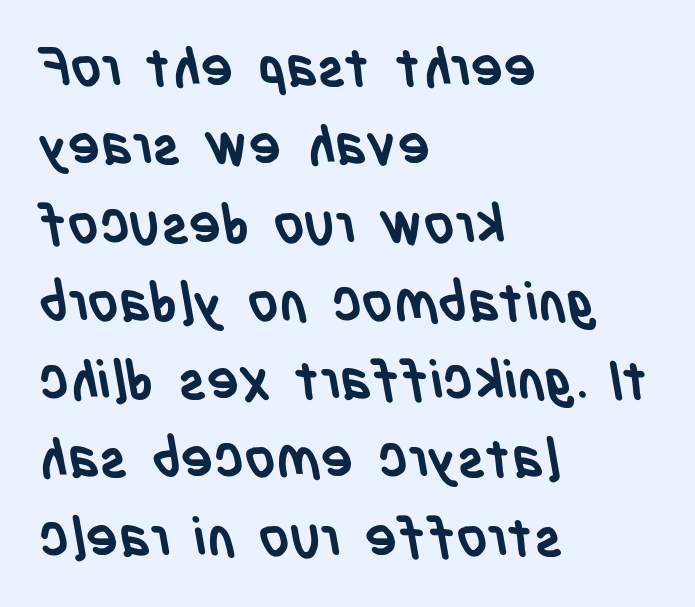
Q: Is the text bold? A: Yes.
Q: Is the typeface a serif or a sans-serif typeface? A: Sans-serif.
Q: Is the text underlined? A: No.
Q: How is the paragraph aligned? A: Left-aligned.
Q: Is the spacing between letters normal or unusually wide? A: Normal.
Q: Is the spacing between lines tight, normal or loose? A: Normal.
Q: Width (condensed, normal, or wide)? A: Condensed.
Q: Stroke contrast? A: Low.
Q: x-height? A: Large.
Q: Monospaced? A: No.
